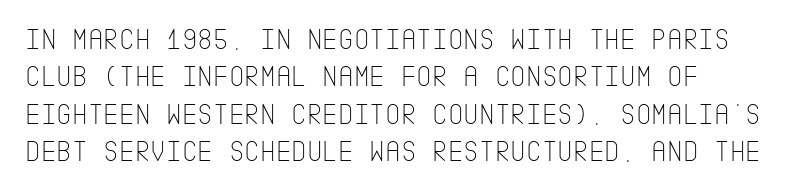
{"serif": "no", "italic": "no", "bold": "no", "weight": "thin", "width": "condensed", "stroke_contrast": "low", "x_height": "large", "underline": "no", "line_spacing": "normal", "line_spacing_ratio": 1.25, "letter_spacing": "normal", "letter_spacing_em": 0.0, "glyph_px": 30}
